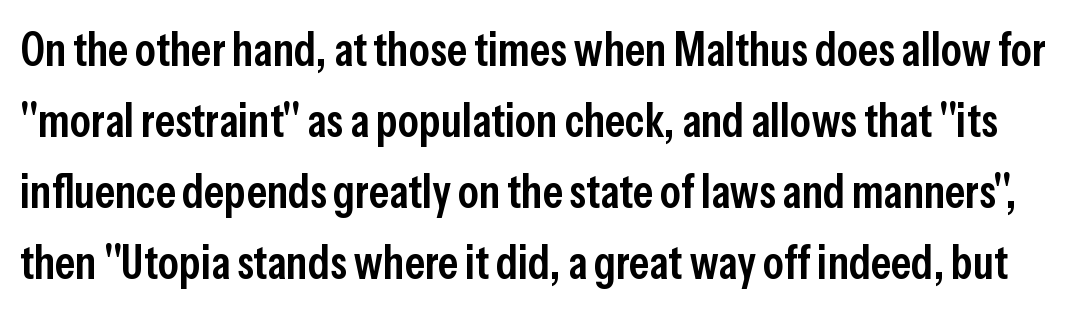
The image shows 47 px semibold, condensed sans-serif type, upright; set normal line spacing (1.51x), normal letter spacing, not underlined; low stroke contrast and a medium x-height.
